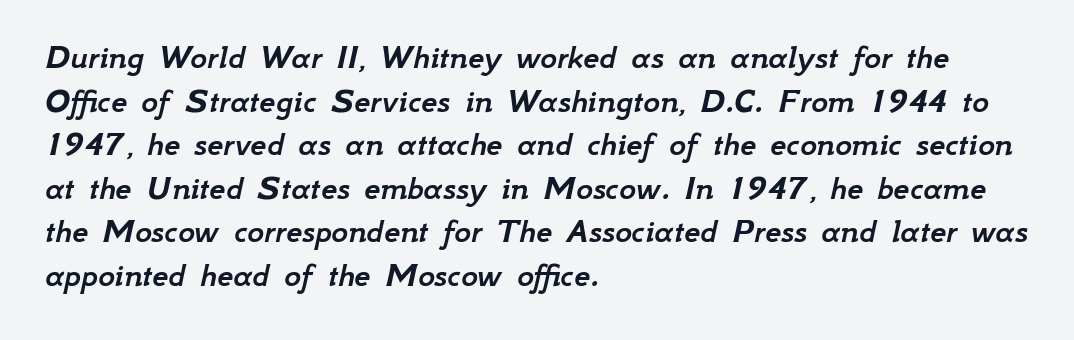
The image shows 36 px text type, italic (leaning right); set left-aligned, line spacing 1.21x, normal letter spacing, not underlined; low stroke contrast and a small x-height.
